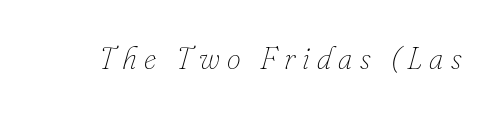
{"italic": "yes", "lean": "right", "slant_degrees": 16, "bold": "no", "weight": "thin", "width": "normal", "stroke_contrast": "low", "x_height": "small", "monospaced": "no", "underline": "no", "letter_spacing": "wide", "letter_spacing_em": 0.23, "glyph_px": 31}
